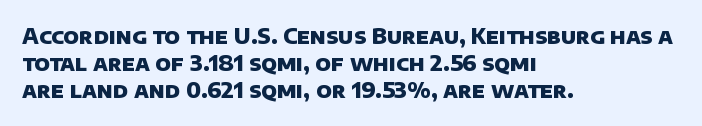
Q: Is the text bold? A: Yes.
Q: Is the text underlined? A: No.
Q: How is the paragraph aligned? A: Left-aligned.
Q: Is the spacing between letters normal or unusually wide? A: Normal.
Q: Is the spacing between lines tight, normal or loose? A: Normal.
